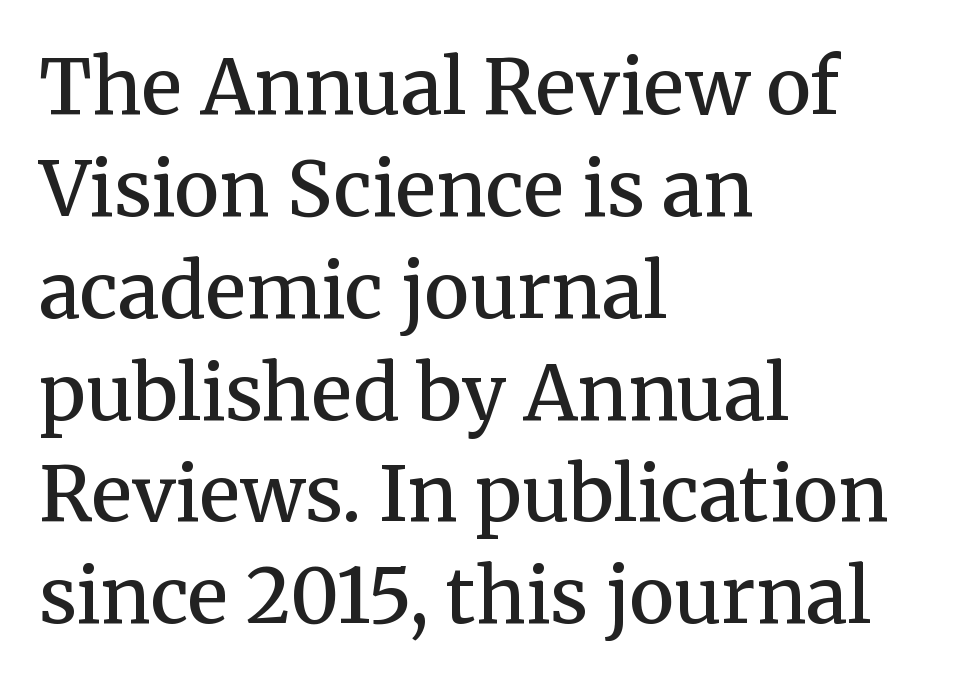
Semibold letterforms, between regular and bold. This rendering employs a face with finishing strokes, i.e., a serif. Note the varied advance widths — an 'i' is clearly narrower than an 'm'. The leading is moderate, giving the passage an even texture. The letters sit at their default tracking, neither squeezed nor spread.
